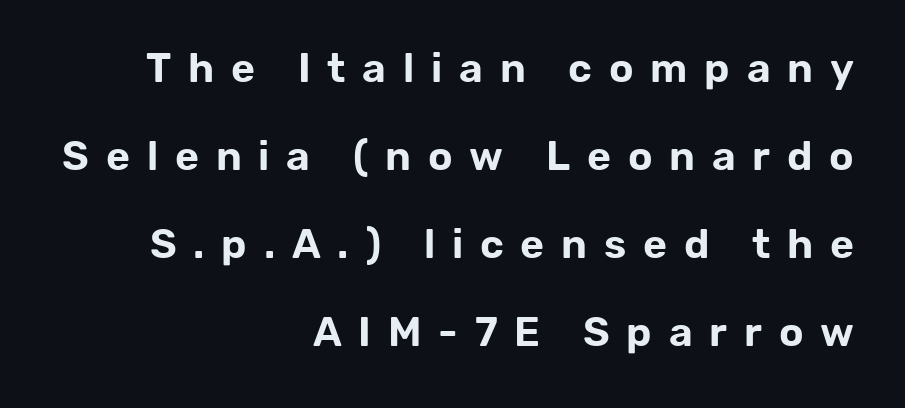
This sample uses an upright cut, with every glyph sitting square on the baseline. Horizontal alignment here is rightward, an uncommon choice for prose. Plain, unruled lines of type. The type family on display is of the sans-serif kind. The horizontal fit of the characters is loose and conspicuously gappy.
